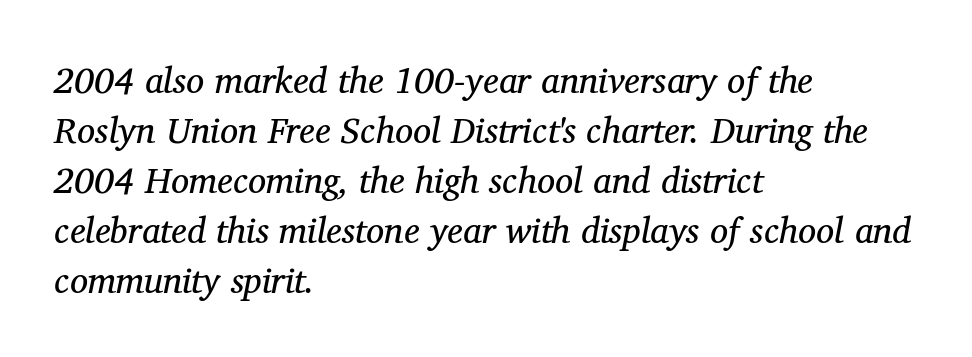
The face used here has a pronounced slope to its letters. Font category for this specimen: serif. Students, observe: this is what conventionally led text looks like. Check under the words: just untouched page.
